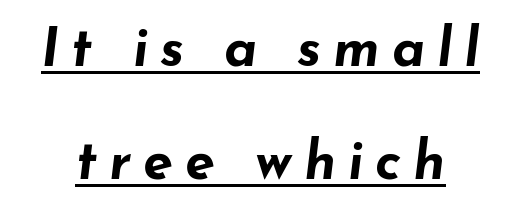
{"italic": "yes", "lean": "right", "slant_degrees": 7, "bold": "yes", "weight": "bold", "width": "wide", "stroke_contrast": "low", "x_height": "small", "monospaced": "no", "underline": "yes", "line_spacing": "loose", "line_spacing_ratio": 2.09, "letter_spacing": "wide", "letter_spacing_em": 0.22, "glyph_px": 54}
